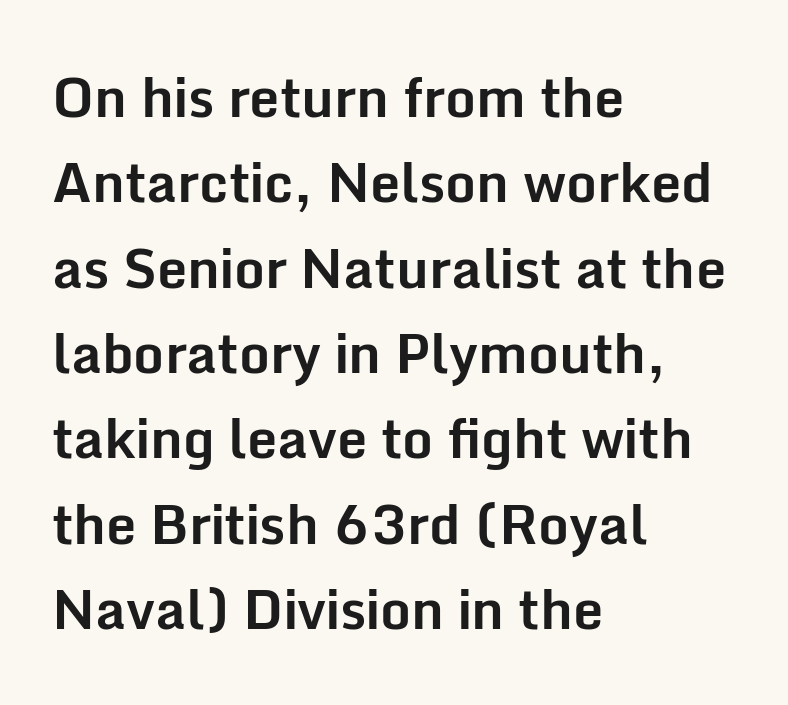
Typeset ragged right — the left edge is the straight one. Students, observe: this is what conventionally led text looks like. In terms of letterform style, serifs are entirely absent. You could not count columns in this text — the font is proportionally spaced. Unmarked baselines from the first word to the last.
